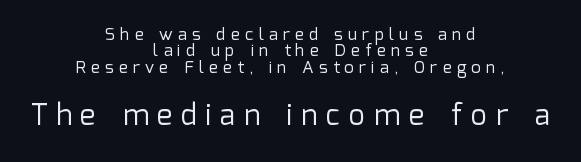
{"serif": "no", "italic": "no", "bold": "no", "weight": "regular", "width": "normal", "stroke_contrast": "low", "x_height": "medium", "monospaced": "no", "underline": "no", "align": "center", "line_spacing": "tight", "line_spacing_ratio": 0.96, "letter_spacing": "wide", "letter_spacing_em": 0.3, "larger_block": "second", "size_ratio": 1.71, "glyph_px": 29}
